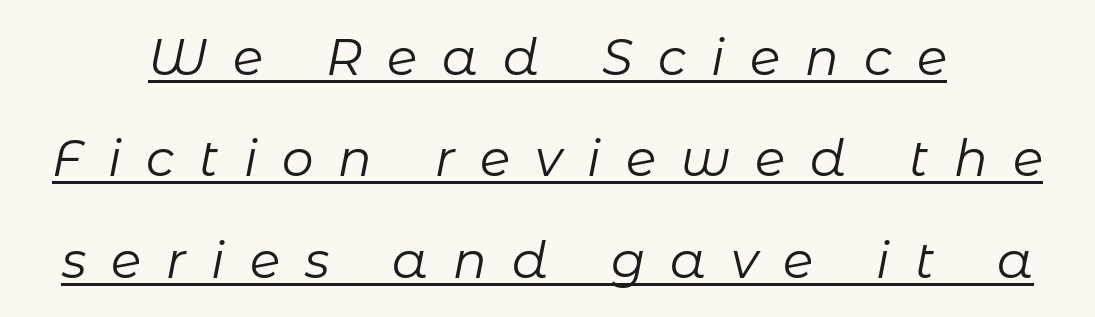
The image shows 50 px regular-weight type, italic (leaning right); set centered, loose line spacing (2.03x), unusually wide letter spacing (+0.5 em), underlined; low stroke contrast and a medium x-height.
